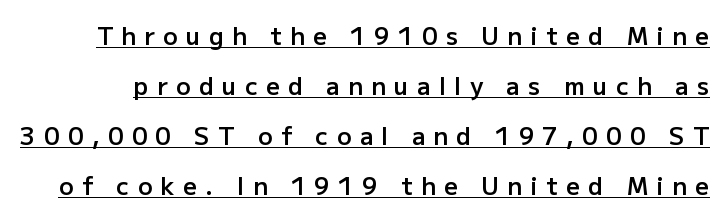
Q: Is the text bold? A: Semi-bold.
Q: Is the text italic (slanted)? A: No, it is upright.
Q: Is the text underlined? A: Yes.
Q: Is the spacing between letters normal or unusually wide? A: Unusually wide.
Q: Is the spacing between lines tight, normal or loose? A: Loose.
